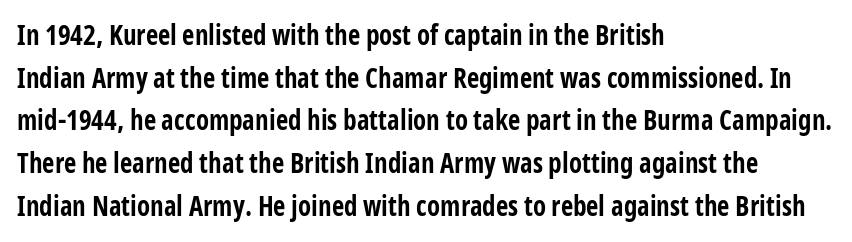
Q: Is the text bold? A: Yes.
Q: Is the text italic (slanted)? A: No, it is upright.
Q: Is the text underlined? A: No.
Q: How is the paragraph aligned? A: Left-aligned.
Q: Is the spacing between letters normal or unusually wide? A: Normal.
Q: Is the spacing between lines tight, normal or loose? A: Normal.
